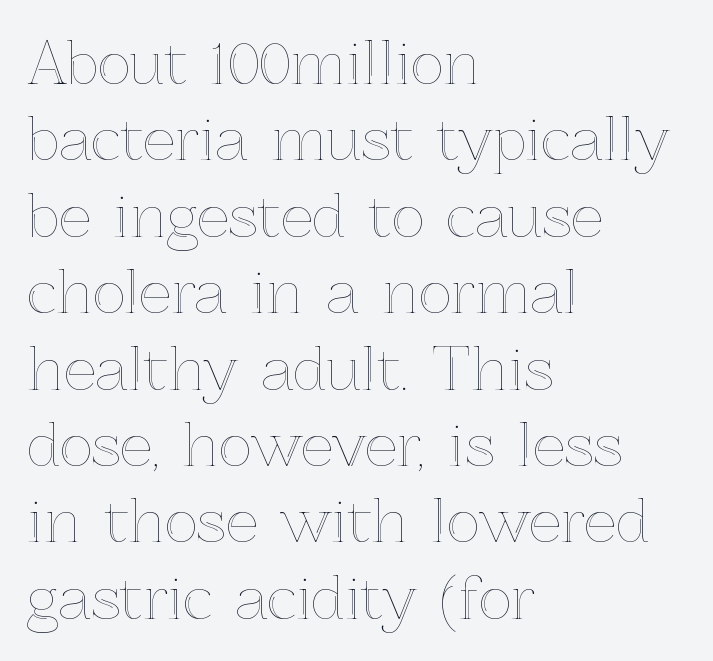
{"italic": "no", "width": "normal", "x_height": "medium", "monospaced": "no", "underline": "no", "align": "left", "line_spacing": "normal", "line_spacing_ratio": 1.34, "letter_spacing": "normal", "letter_spacing_em": 0.0, "glyph_px": 57}
